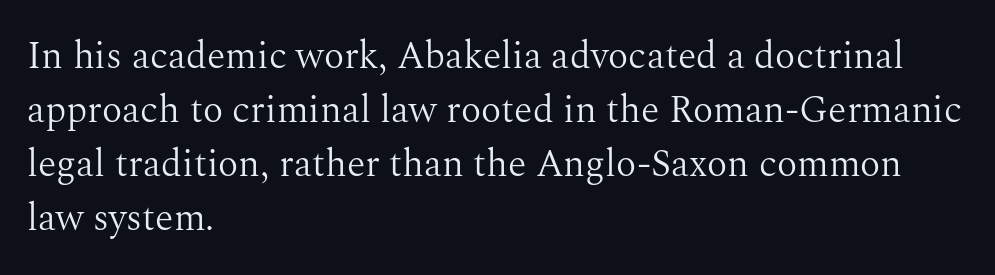
{"serif": "yes", "italic": "no", "bold": "no", "weight": "light", "width": "normal", "stroke_contrast": "medium", "x_height": "medium", "monospaced": "no", "underline": "no", "align": "left", "line_spacing": "normal", "line_spacing_ratio": 1.42, "letter_spacing": "normal", "letter_spacing_em": 0.0, "glyph_px": 38}
